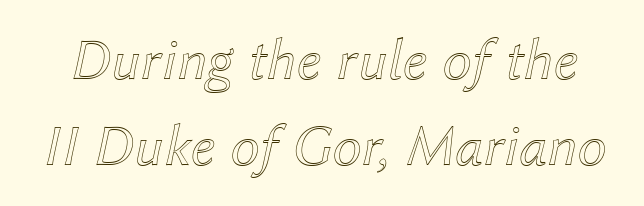
{"italic": "yes", "lean": "right", "slant_degrees": 12, "width": "normal", "x_height": "medium", "monospaced": "no", "underline": "no", "line_spacing": "normal", "line_spacing_ratio": 1.45, "letter_spacing": "normal", "letter_spacing_em": 0.0, "glyph_px": 59}
